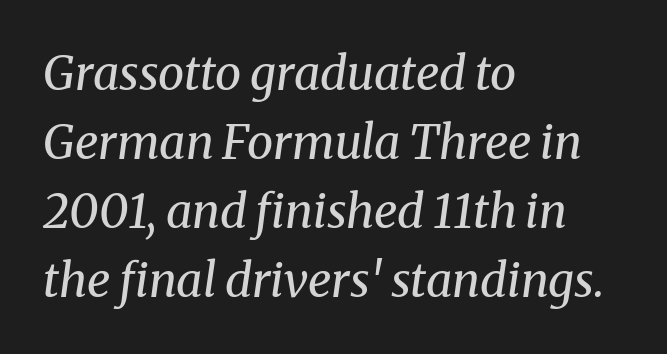
Q: Is the text bold? A: No.
Q: Is the text italic (slanted)? A: Yes, it leans right by about 8 degrees.
Q: Is the typeface a serif or a sans-serif typeface? A: Serif.
Q: Is the text underlined? A: No.
Q: How is the paragraph aligned? A: Left-aligned.
Q: Is the spacing between letters normal or unusually wide? A: Normal.
Q: Is the spacing between lines tight, normal or loose? A: Normal.
Q: Width (condensed, normal, or wide)? A: Normal.
Q: Stroke contrast? A: Medium.
Q: x-height? A: Medium.
Q: Monospaced? A: No.
